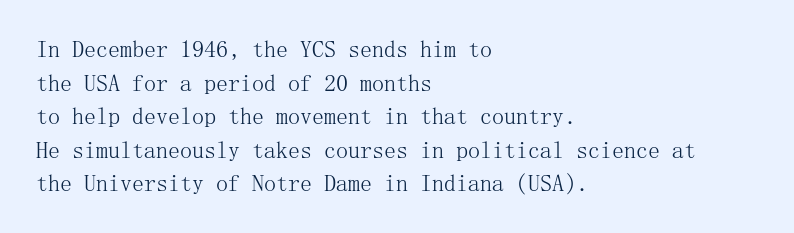
The image shows 24 px text type, upright; set left-aligned, normal line spacing (1.4x), normal letter spacing, not underlined.
